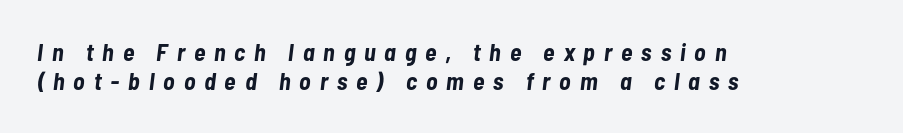
Style check: oblique. The typesetter chose a ragged-right arrangement here. The words here are not underlined. Its strokes are broad and dark, the hallmark of bold type.
